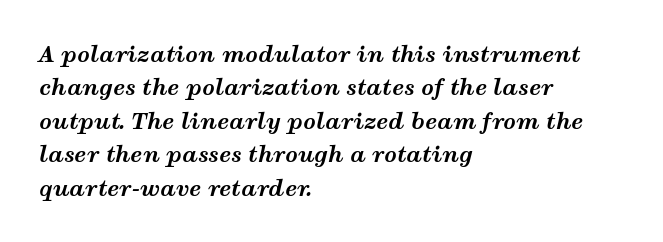
The lines sit at an ordinary, default distance from one another. The letters are bold, with thick, heavy strokes. The rag falls on the right side of this text block. Nothing unusual about the tracking: characters are spaced as the font intends. Rule under the text: the space is simply empty. The text carries the slant typical of an italic or oblique font.
